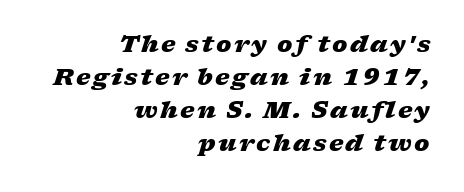
Q: Is the text bold? A: Yes.
Q: Is the text italic (slanted)? A: Yes, it leans right by about 17 degrees.
Q: Is the text underlined? A: No.
Q: How is the paragraph aligned? A: Right-aligned.
Q: Is the spacing between lines tight, normal or loose? A: Normal.
